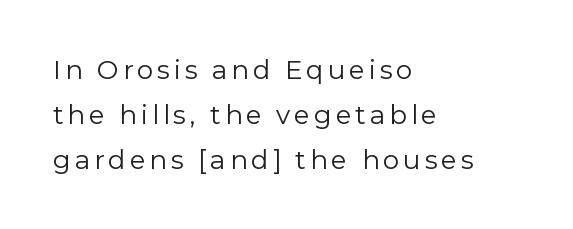
Q: Is the text bold? A: No.
Q: Is the text italic (slanted)? A: No, it is upright.
Q: Is the text underlined? A: No.
Q: How is the paragraph aligned? A: Left-aligned.
